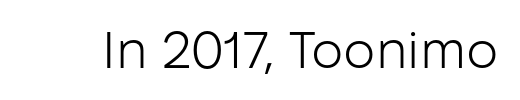
Underline: absent. Nothing heavy about these letters — not bold at all. The letters sit at their default tracking, neither squeezed nor spread. Looks like regular typesetting: each glyph gets only the width it needs. The lettering holds an erect, upright posture throughout.
